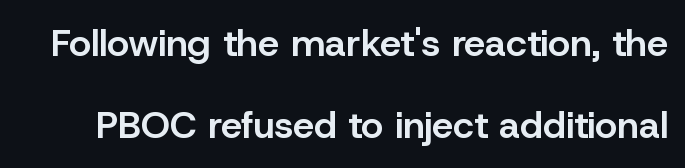
The image shows 38 px semibold sans-serif type, upright; set loose line spacing (2.17x), normal letter spacing, not underlined; low stroke contrast and a medium x-height.
